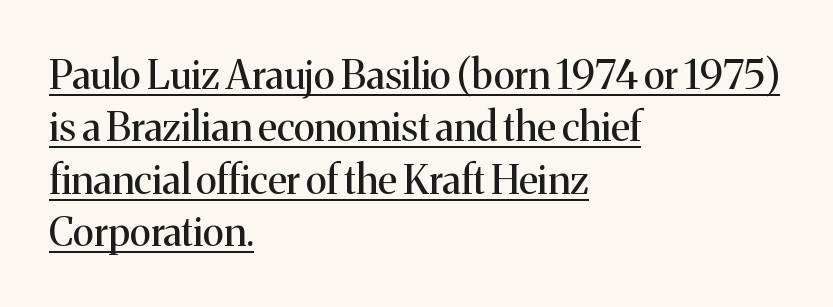
The tracking reads as untouched default to a designer's eye. The specimen includes a rule beneath the text block's lines. Line starts are locked; line ends wander. Weight: in the light-to-regular range. Italic? Not at all — the glyphs are vertical.
